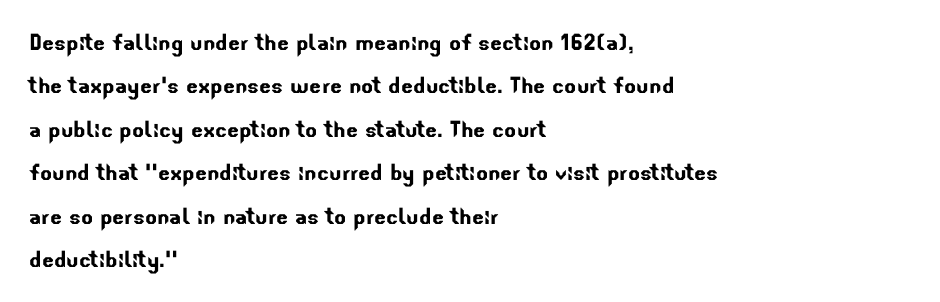
Q: Is the typeface a serif or a sans-serif typeface? A: Sans-serif.
Q: Is the text underlined? A: No.
Q: How is the paragraph aligned? A: Left-aligned.
Q: Is the spacing between letters normal or unusually wide? A: Normal.
Q: Is the spacing between lines tight, normal or loose? A: Normal.
Q: Width (condensed, normal, or wide)? A: Normal.
Q: Stroke contrast? A: Low.
Q: x-height? A: Small.
Q: Monospaced? A: No.
